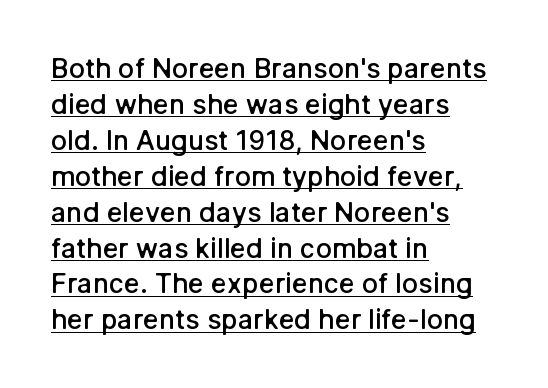
Q: Is the text bold? A: Semi-bold.
Q: Is the text italic (slanted)? A: No, it is upright.
Q: Is the text underlined? A: Yes.
Q: How is the paragraph aligned? A: Left-aligned.
Q: Is the spacing between letters normal or unusually wide? A: Normal.
Q: Is the spacing between lines tight, normal or loose? A: Normal.
